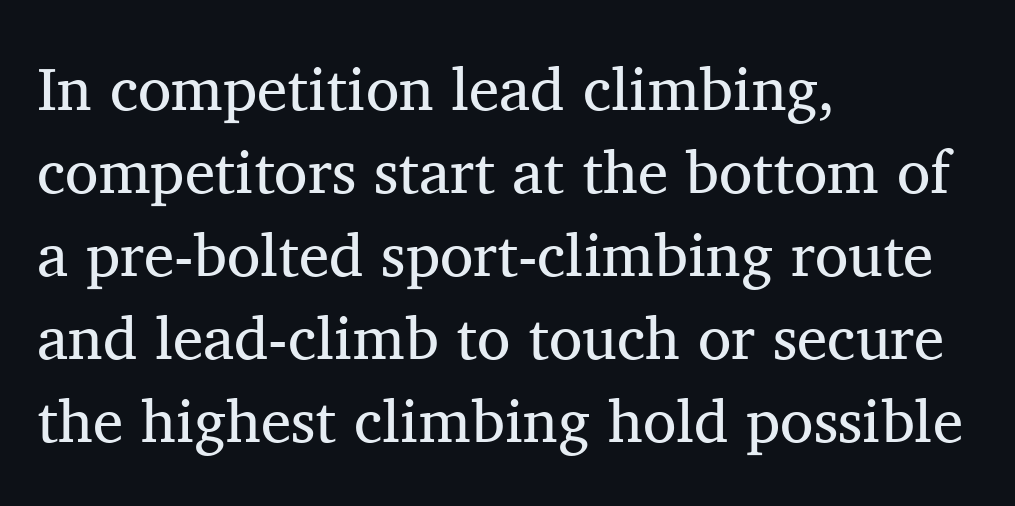
Q: Is the text bold? A: No.
Q: Is the text italic (slanted)? A: No, it is upright.
Q: Is the typeface a serif or a sans-serif typeface? A: Serif.
Q: Is the text underlined? A: No.
Q: How is the paragraph aligned? A: Left-aligned.
Q: Is the spacing between letters normal or unusually wide? A: Normal.
Q: Is the spacing between lines tight, normal or loose? A: Normal.
Q: Width (condensed, normal, or wide)? A: Normal.
Q: Stroke contrast? A: Medium.
Q: x-height? A: Medium.
Q: Monospaced? A: No.
